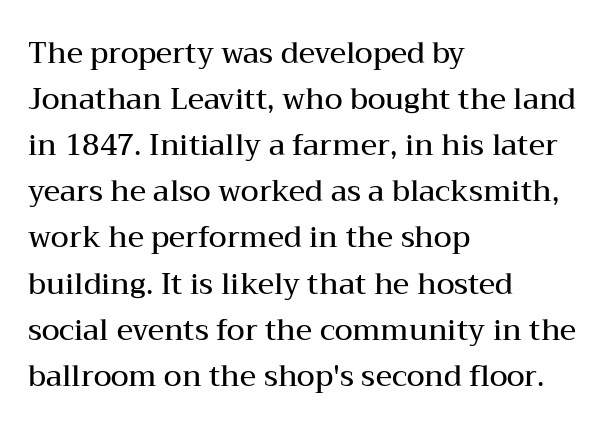
The image shows 29 px semibold, wide serif type, upright; set left-aligned, normal line spacing (1.59x), normal letter spacing, not underlined; medium stroke contrast and a medium x-height.
